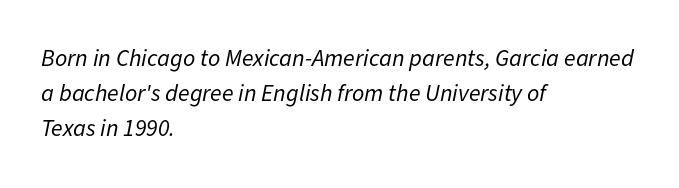
Q: Is the text bold? A: No.
Q: Is the text italic (slanted)? A: Yes, it leans right by about 11 degrees.
Q: Is the text underlined? A: No.
Q: How is the paragraph aligned? A: Left-aligned.
Q: Is the spacing between letters normal or unusually wide? A: Normal.
Q: Is the spacing between lines tight, normal or loose? A: Normal.
